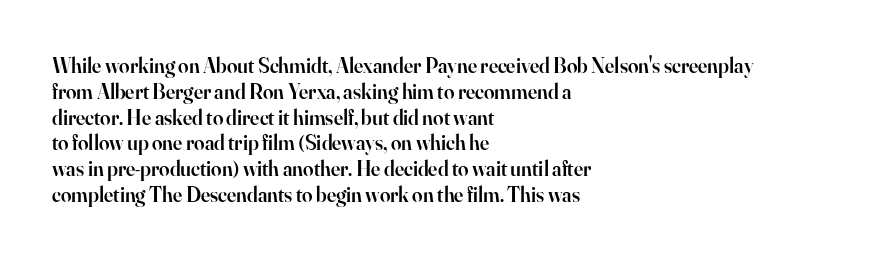
Weight: semibold (demi). Clear beneath every line of the passage. Nothing unusual about the tracking: characters are spaced as the font intends. Notice how the stems are strictly vertical — no italics here. This sample is left-justified, so line endings fall wherever the words run out.
